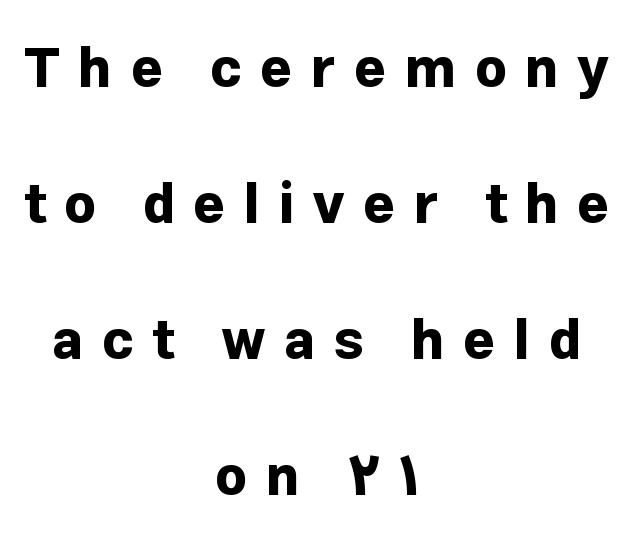
The image shows 55 px bold sans-serif type, upright; set centered, loose line spacing (2.47x), unusually wide letter spacing (+0.33 em), not underlined; low stroke contrast and a medium x-height.
